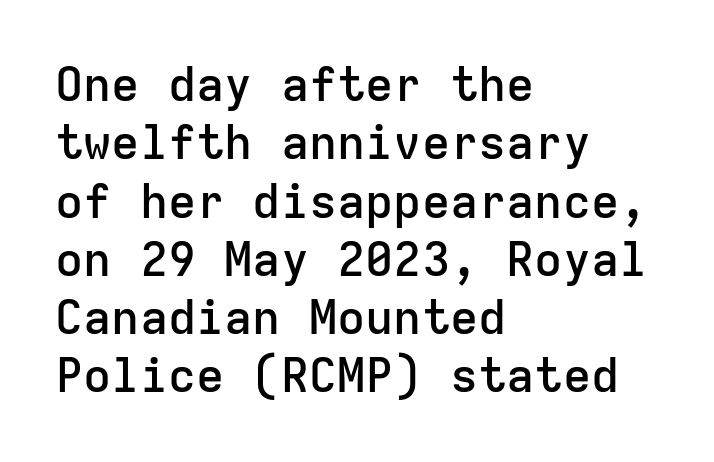
Q: Is the text bold? A: Semi-bold.
Q: Is the text italic (slanted)? A: No, it is upright.
Q: Is the typeface a serif or a sans-serif typeface? A: Sans-serif.
Q: Is the text underlined? A: No.
Q: How is the paragraph aligned? A: Left-aligned.
Q: Is the spacing between letters normal or unusually wide? A: Normal.
Q: Width (condensed, normal, or wide)? A: Normal.
Q: Stroke contrast? A: Low.
Q: x-height? A: Medium.
Q: Monospaced? A: Yes.
